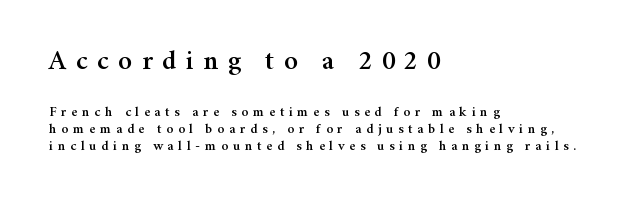
{"serif": "yes", "italic": "no", "width": "normal", "stroke_contrast": "medium", "x_height": "medium", "monospaced": "no", "underline": "no", "align": "left", "line_spacing_ratio": 1.23, "letter_spacing": "wide", "letter_spacing_em": 0.33, "larger_block": "first", "size_ratio": 2.0, "glyph_px": 28}
